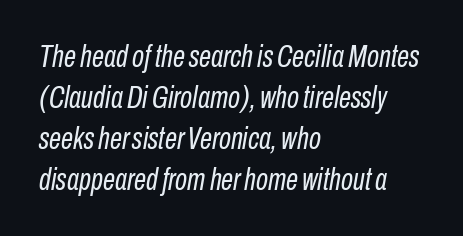
The image shows 31 px regular-weight, condensed type, italic (leaning right); set left-aligned, normal line spacing (1.32x), normal letter spacing, not underlined; low stroke contrast and a medium x-height.
